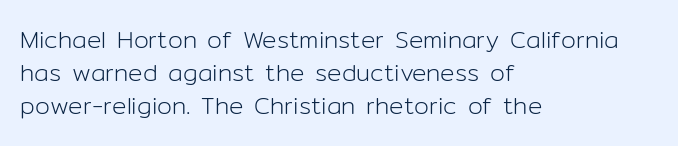
Q: Is the text bold? A: No.
Q: Is the text italic (slanted)? A: No, it is upright.
Q: Is the text underlined? A: No.
Q: How is the paragraph aligned? A: Left-aligned.
Q: Is the spacing between letters normal or unusually wide? A: Normal.
Q: Is the spacing between lines tight, normal or loose? A: Normal.
